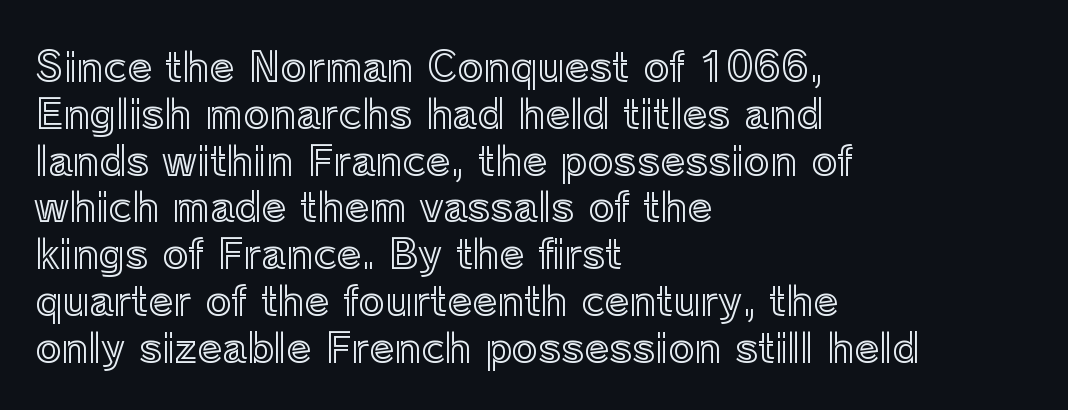
Anything drawn beneath the words? Only blank space. The lettering stays uniformly vertical, giving the passage a roman look. Default kerning and tracking; the words read as compact shapes. These lines are rendered in a variable-pitch font. Alignment: flush left.
